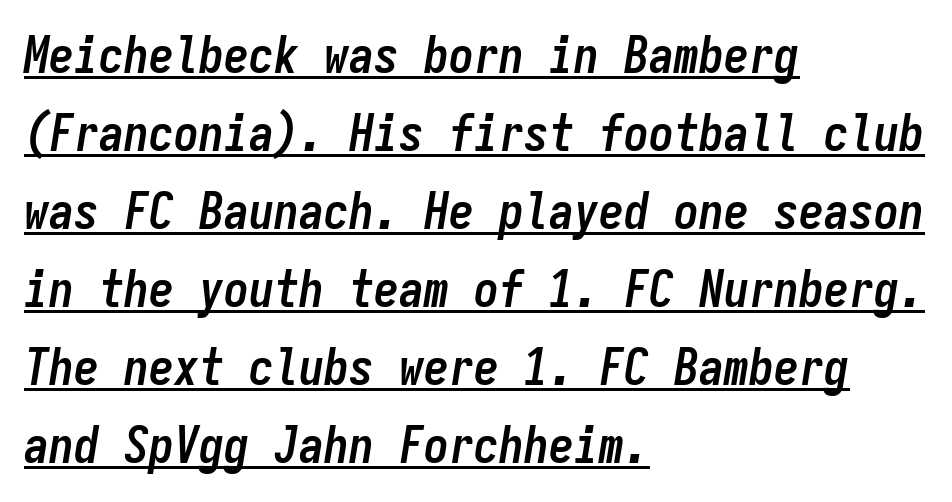
Q: Is the text bold? A: Yes.
Q: Is the text italic (slanted)? A: Yes, it leans right by about 9 degrees.
Q: Is the text underlined? A: Yes.
Q: How is the paragraph aligned? A: Left-aligned.
Q: Is the spacing between letters normal or unusually wide? A: Normal.
Q: Is the spacing between lines tight, normal or loose? A: Normal.
Q: Width (condensed, normal, or wide)? A: Condensed.
Q: Stroke contrast? A: Low.
Q: x-height? A: Medium.
Q: Monospaced? A: Yes.
